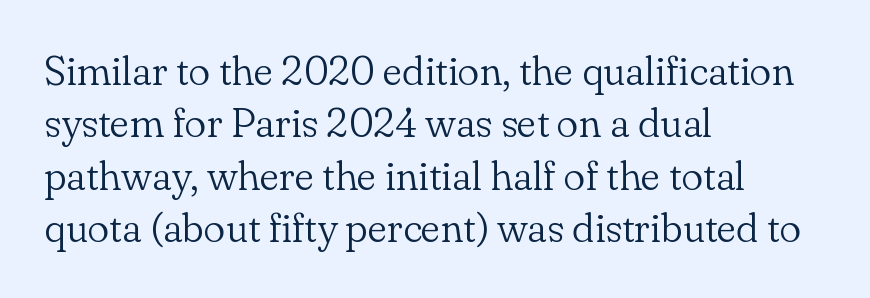
The image shows 41 px light serif type, upright; set left-aligned, normal line spacing (1.28x), normal letter spacing, not underlined; low stroke contrast and a small x-height.
